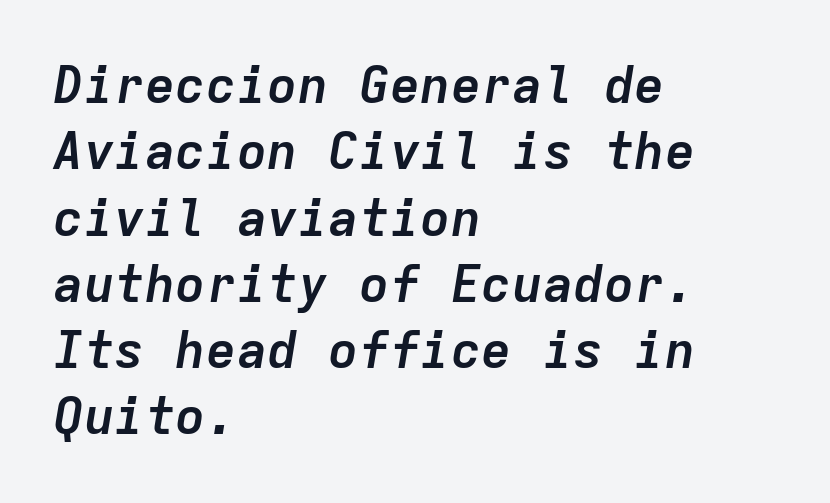
Q: Is the text bold? A: Yes.
Q: Is the text italic (slanted)? A: Yes, it leans right by about 9 degrees.
Q: Is the text underlined? A: No.
Q: How is the paragraph aligned? A: Left-aligned.
Q: Is the spacing between letters normal or unusually wide? A: Normal.
Q: Is the spacing between lines tight, normal or loose? A: Normal.
Q: Width (condensed, normal, or wide)? A: Normal.
Q: Stroke contrast? A: Low.
Q: x-height? A: Medium.
Q: Monospaced? A: Yes.
